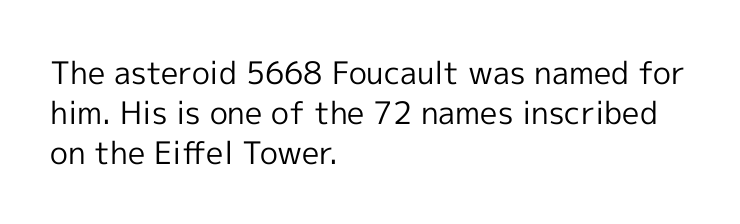
The rag falls on the right side of this text block. The letters stand straight up with perfectly vertical stems. Stroke thickness stays within the range of a standard reading face or lighter. Proportional: the letters do not fall into vertical columns. No feet cap the strokes, marking this as sans-serif type.
